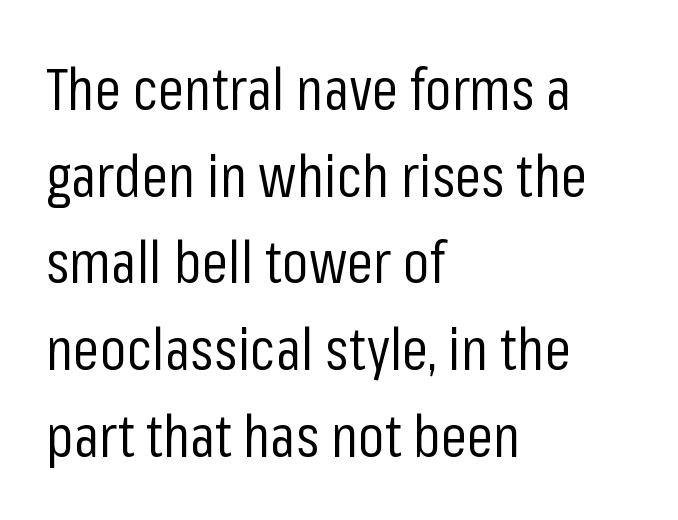
The image shows 59 px regular-weight, condensed sans-serif type, upright; set left-aligned, normal line spacing (1.47x), normal letter spacing, not underlined; low stroke contrast and a medium x-height.
